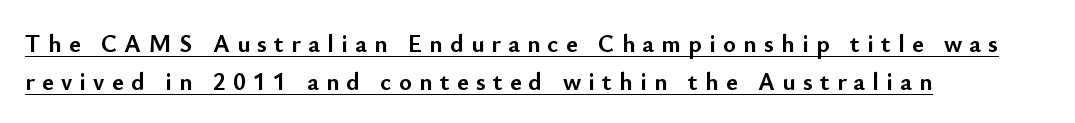
The image shows 25 px bold type, upright; set left-aligned, normal line spacing (1.52x), unusually wide letter spacing (+0.29 em), underlined.
